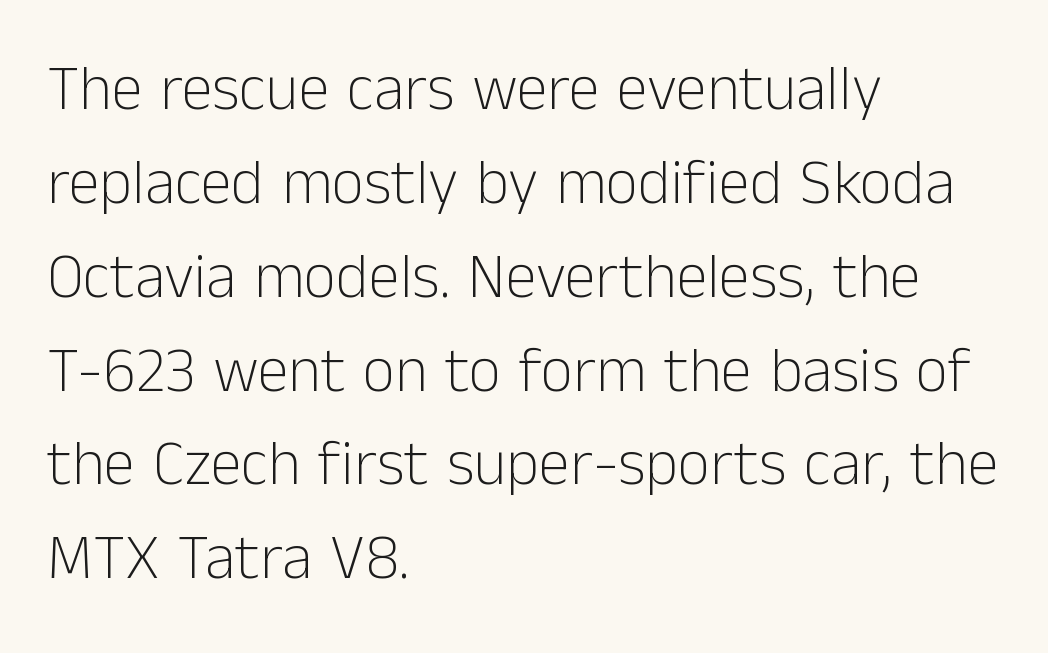
{"serif": "no", "italic": "no", "bold": "no", "weight": "light", "width": "normal", "stroke_contrast": "low", "x_height": "medium", "monospaced": "no", "underline": "no", "align": "left", "line_spacing": "normal", "line_spacing_ratio": 1.49, "letter_spacing": "normal", "letter_spacing_em": 0.0, "glyph_px": 63}
